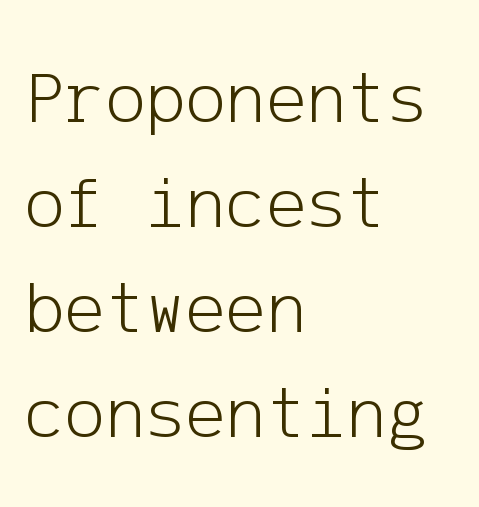
The image shows 76 px light sans-serif type, upright; set left-aligned, normal line spacing (1.38x), normal letter spacing, not underlined; low stroke contrast and a medium x-height.
